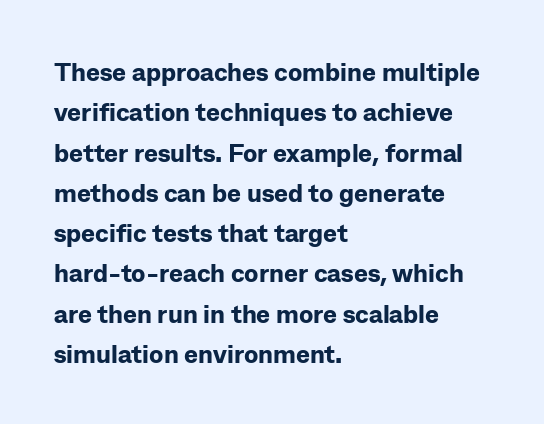
Q: Is the text bold? A: Yes.
Q: Is the text italic (slanted)? A: No, it is upright.
Q: Is the text underlined? A: No.
Q: How is the paragraph aligned? A: Left-aligned.
Q: Is the spacing between letters normal or unusually wide? A: Normal.
Q: Is the spacing between lines tight, normal or loose? A: Normal.
